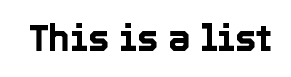
{"italic": "no", "width": "normal", "x_height": "medium", "monospaced": "no", "underline": "no", "letter_spacing": "normal", "letter_spacing_em": 0.0, "glyph_px": 36}
